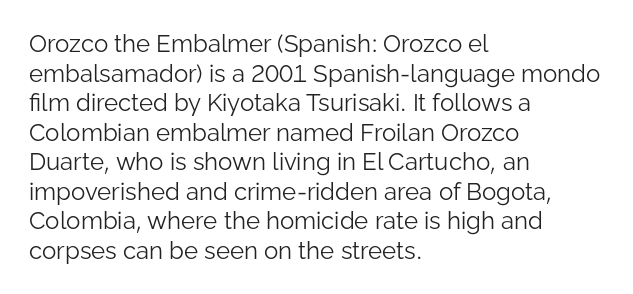
Words appear dense and cohesive because spacing is normal. Stem width sits at or under what a default text font uses. Honestly, there is no underline to notice here at all. The lettering stays uniformly vertical, giving the passage a roman look.
